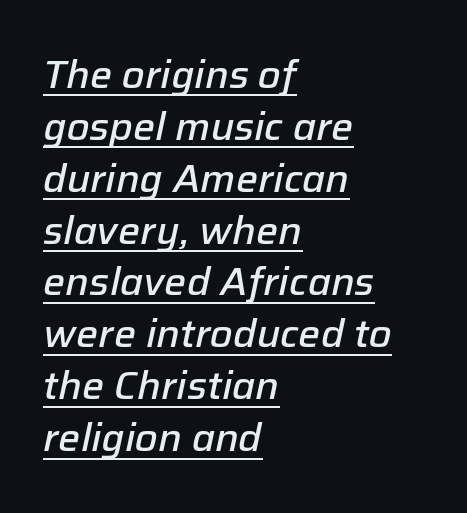
Set as a demibold, roughly 600 on the weight scale. The sample's only ornament is a line tracing under the words. This sample has the flowing, uneven cadence of proportional lettering. The paragraph shown leans on its left margin.
